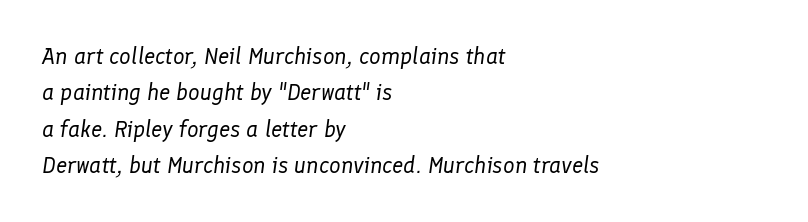
{"italic": "yes", "lean": "right", "slant_degrees": 8, "bold": "no", "underline": "no", "align": "left", "line_spacing": "normal", "line_spacing_ratio": 1.58, "letter_spacing": "normal", "letter_spacing_em": 0.0, "glyph_px": 23}
